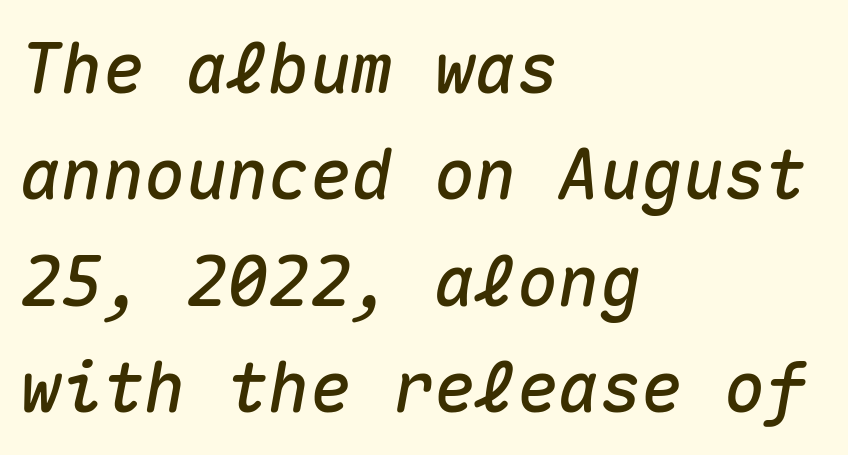
Descenders hang freely into open space. The rendering uses typewriter-style spacing with identical character cells. These lines keep a tight, regular rhythm from letter to letter. A normal amount of white space separates one row of letters from the next.
